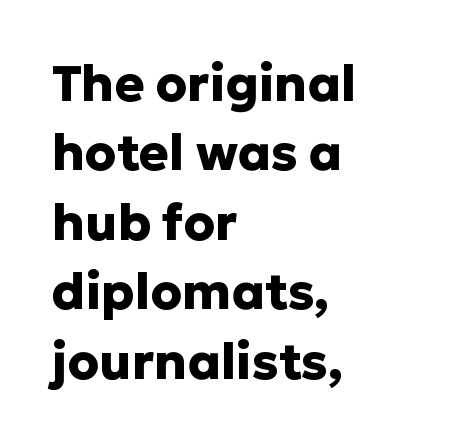
Note: no serifs on the glyphs. The type is set solid horizontally, with unmodified tracking. Plain, unruled lines of type. The typography opts for an upright posture over an oblique one. Think of a printed novel: that variable character pitch is what you see here. Each line starts at the same left margin while the right side varies.
